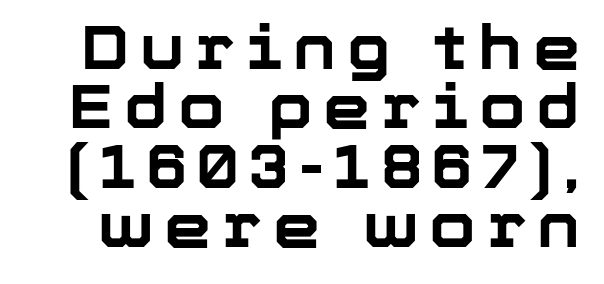
{"serif": "no", "italic": "no", "bold": "yes", "weight": "bold", "width": "normal", "stroke_contrast": "low", "x_height": "medium", "monospaced": "no", "underline": "no", "line_spacing": "tight", "line_spacing_ratio": 0.99, "glyph_px": 60}
